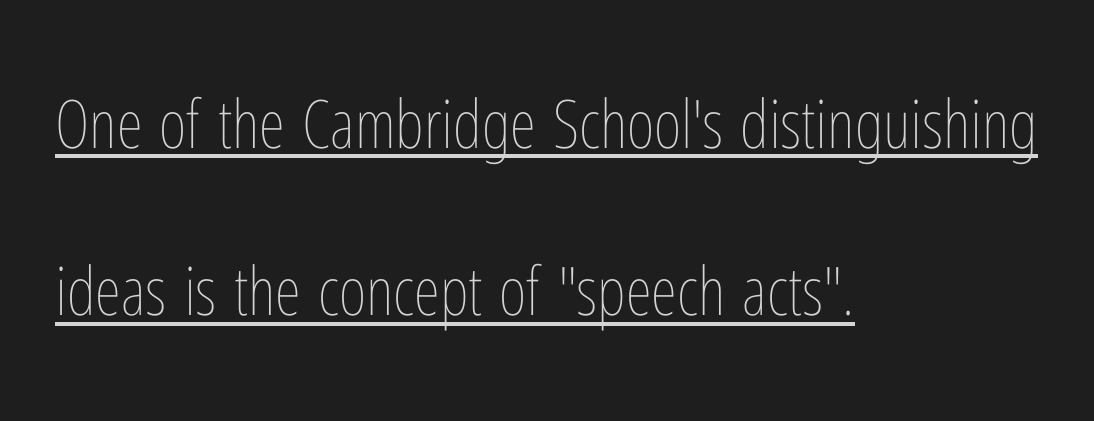
The image shows 67 px thin, condensed type, upright; set left-aligned, loose line spacing (2.5x), normal letter spacing, underlined; low stroke contrast and a medium x-height.
